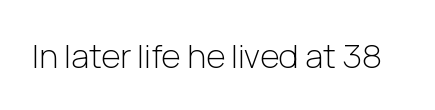
Q: Is the text bold? A: No.
Q: Is the text italic (slanted)? A: No, it is upright.
Q: Is the typeface a serif or a sans-serif typeface? A: Sans-serif.
Q: Is the text underlined? A: No.
Q: Is the spacing between letters normal or unusually wide? A: Normal.
Q: Width (condensed, normal, or wide)? A: Normal.
Q: Stroke contrast? A: Low.
Q: x-height? A: Medium.
Q: Monospaced? A: No.
